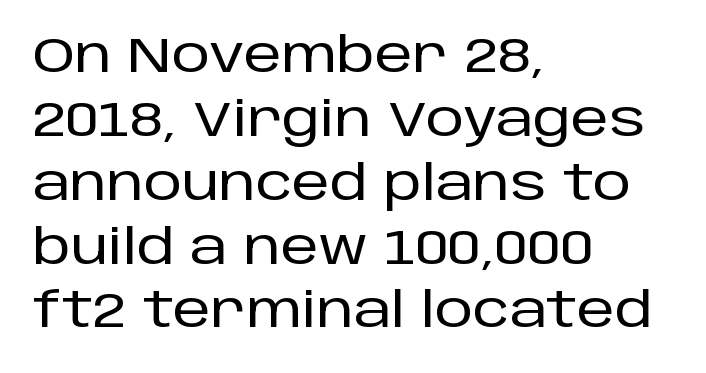
Q: Is the text italic (slanted)? A: No, it is upright.
Q: Is the typeface a serif or a sans-serif typeface? A: Sans-serif.
Q: Is the text underlined? A: No.
Q: How is the paragraph aligned? A: Left-aligned.
Q: Is the spacing between letters normal or unusually wide? A: Normal.
Q: Is the spacing between lines tight, normal or loose? A: Normal.
Q: Width (condensed, normal, or wide)? A: Normal.
Q: Stroke contrast? A: Low.
Q: x-height? A: Large.
Q: Monospaced? A: No.
